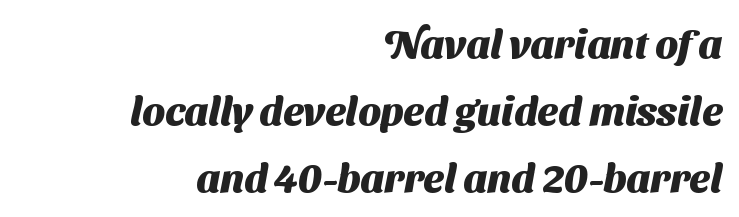
{"serif": "no", "bold": "yes", "weight": "heavy", "width": "normal", "stroke_contrast": "medium", "x_height": "medium", "monospaced": "no", "underline": "no", "align": "right", "line_spacing": "normal", "line_spacing_ratio": 1.67, "letter_spacing": "normal", "letter_spacing_em": 0.0, "glyph_px": 40}
